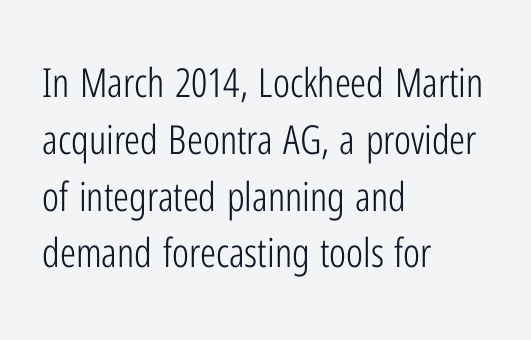
Q: Is the text bold? A: No.
Q: Is the text italic (slanted)? A: No, it is upright.
Q: Is the typeface a serif or a sans-serif typeface? A: Sans-serif.
Q: Is the text underlined? A: No.
Q: How is the paragraph aligned? A: Left-aligned.
Q: Is the spacing between letters normal or unusually wide? A: Normal.
Q: Is the spacing between lines tight, normal or loose? A: Normal.
Q: Width (condensed, normal, or wide)? A: Condensed.
Q: Stroke contrast? A: Low.
Q: x-height? A: Medium.
Q: Monospaced? A: No.
